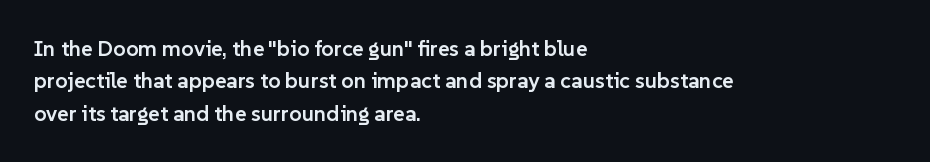
The image shows 22 px text type, upright; set left-aligned, normal line spacing (1.47x), normal letter spacing, not underlined.
